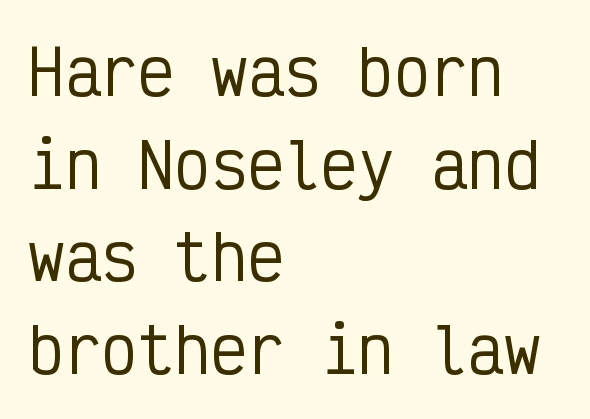
{"serif": "no", "italic": "no", "width": "condensed", "stroke_contrast": "low", "x_height": "medium", "monospaced": "yes", "underline": "no", "align": "left", "line_spacing": "normal", "line_spacing_ratio": 1.52, "letter_spacing": "normal", "letter_spacing_em": 0.0, "glyph_px": 61}
